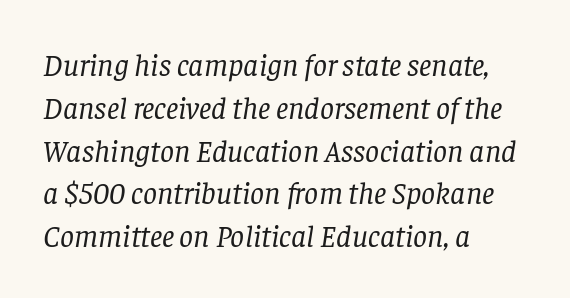
The image shows 31 px regular-weight serif type, italic (leaning right); set left-aligned, normal line spacing (1.38x), normal letter spacing, not underlined; low stroke contrast and a large x-height.
